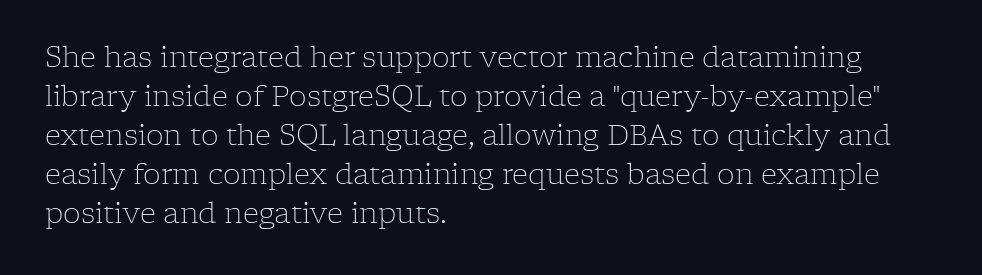
{"serif": "yes", "italic": "no", "bold": "no", "weight": "light", "width": "normal", "stroke_contrast": "low", "x_height": "medium", "monospaced": "no", "underline": "no", "align": "left", "line_spacing": "normal", "line_spacing_ratio": 1.39, "letter_spacing": "normal", "letter_spacing_em": 0.0, "glyph_px": 28}
